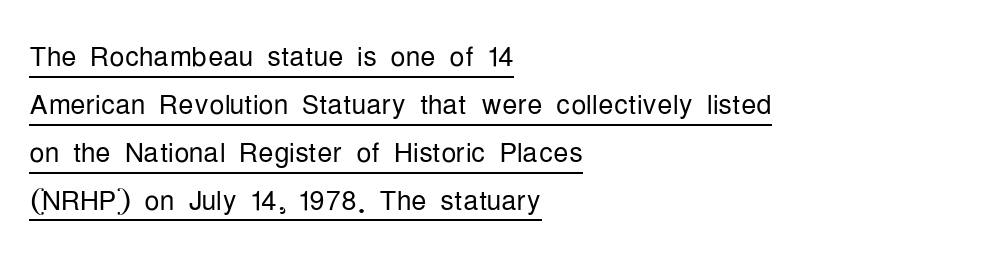
The image shows 38 px light, condensed sans-serif type, upright; set left-aligned, normal line spacing (1.26x), normal letter spacing, underlined; low stroke contrast and a medium x-height.
